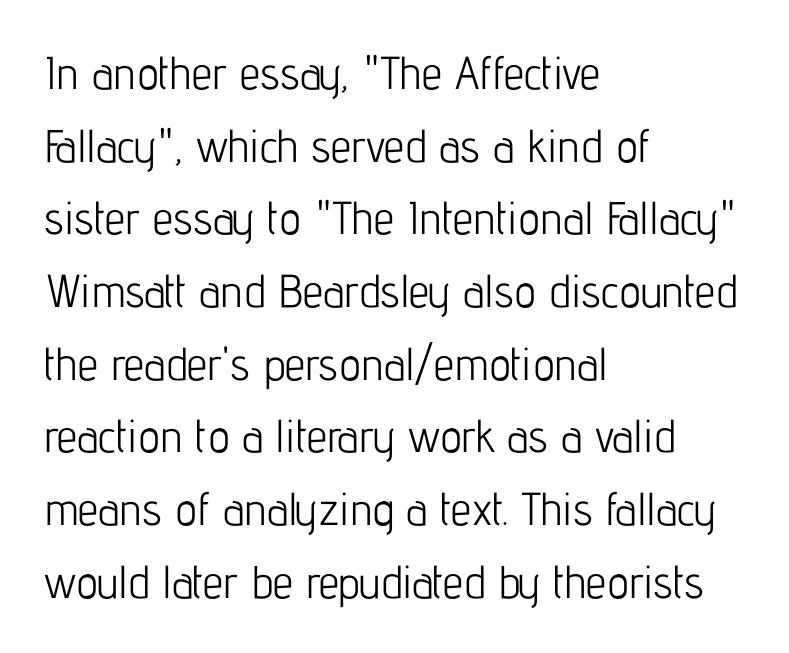
This reads as an unemphasized weight, regular at the heaviest. Each line starts at the same left margin while the right side varies. Reading down the column, the eye jumps a familiar distance to each next line. The typography opts for an upright posture over an oblique one.
